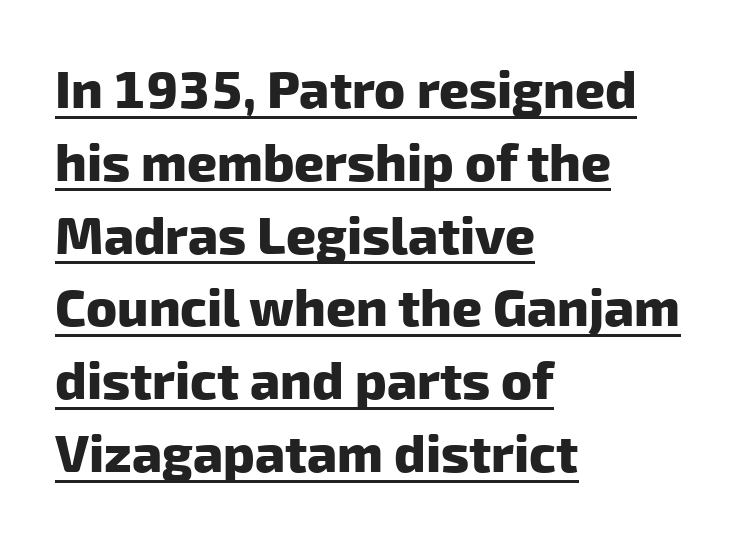
Horizontal bands of white between lines are of average thickness. You could not count columns in this text — the font is proportionally spaced. Observe the ordinary spacing: letters are neighbours, not strangers. The typeface chosen for these lines omits serifs. The glyphs have the mass of a bold cut.
